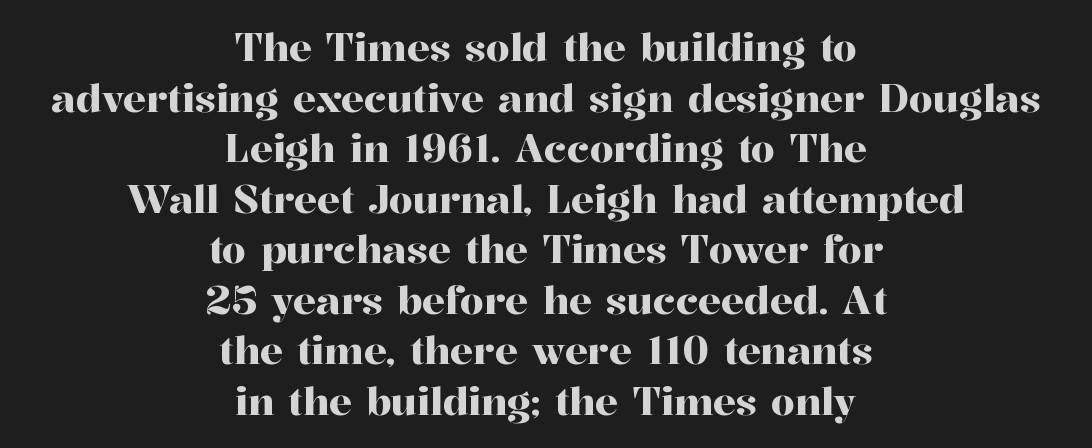
{"serif": "yes", "italic": "no", "width": "normal", "stroke_contrast": "high", "x_height": "medium", "monospaced": "no", "underline": "no", "align": "center", "line_spacing": "normal", "line_spacing_ratio": 1.33, "letter_spacing": "normal", "letter_spacing_em": 0.0, "glyph_px": 38}
